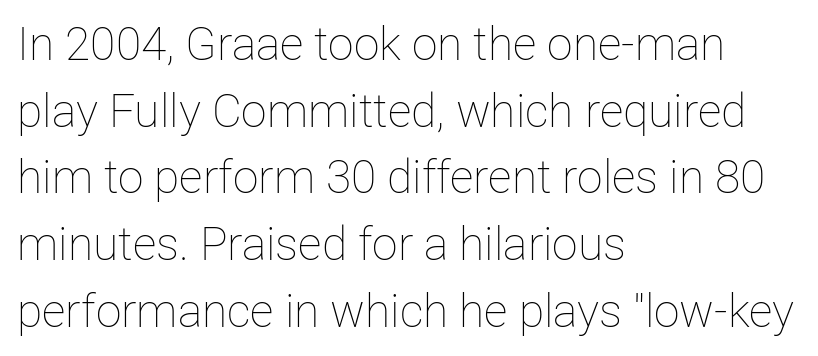
The image shows 46 px thin type, upright; set left-aligned, normal line spacing (1.45x), normal letter spacing, not underlined; low stroke contrast and a medium x-height.
